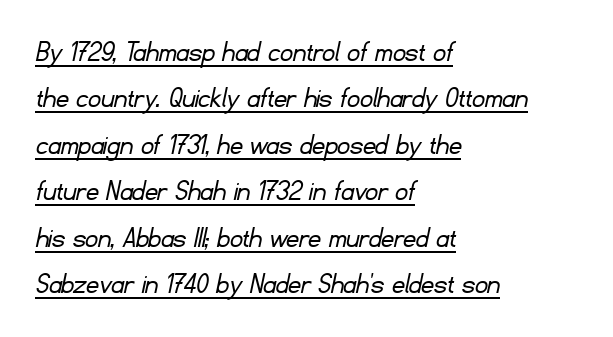
{"serif": "no", "bold": "no", "weight": "light", "width": "normal", "stroke_contrast": "low", "x_height": "small", "monospaced": "no", "underline": "yes", "align": "left", "line_spacing": "normal", "line_spacing_ratio": 1.5, "letter_spacing": "normal", "letter_spacing_em": 0.0, "glyph_px": 31}
